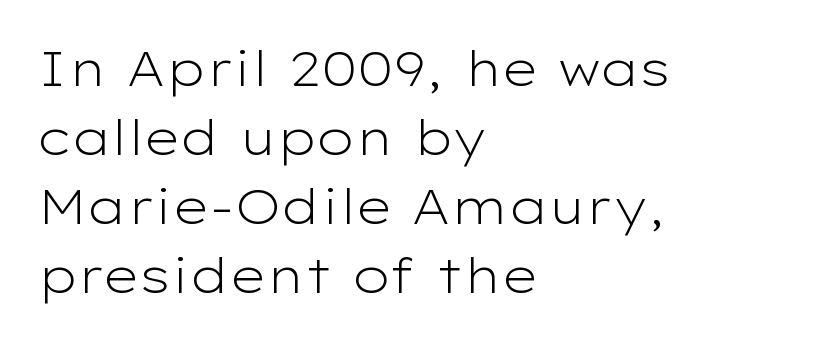
The vertical gap from one line to the next is medium. Caption: face not bold, strokes unweighted. Here the designer chose a conventional face with non-uniform glyph widths. Quick note: not italic, upright. The lines in this sample share a left origin and differ only in where they stop.
